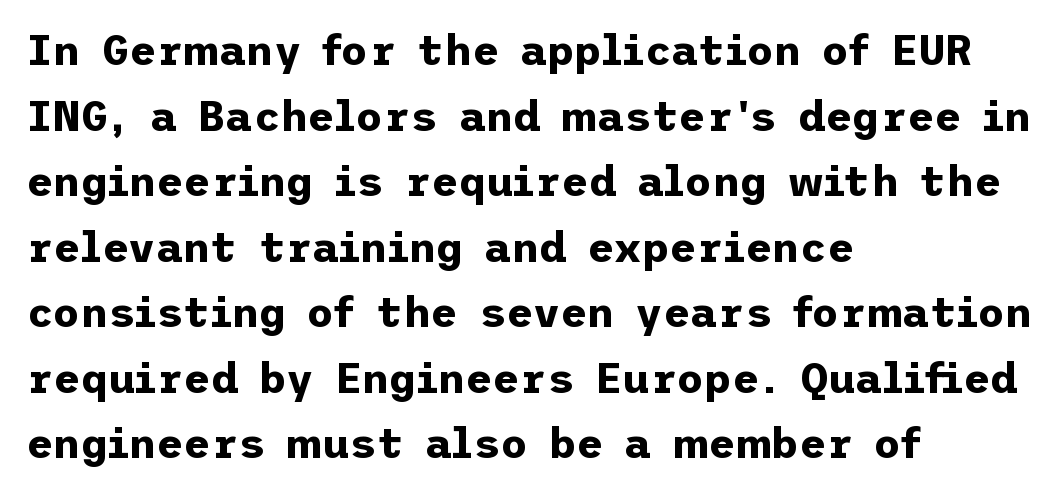
{"serif": "no", "italic": "no", "bold": "yes", "weight": "bold", "width": "normal", "stroke_contrast": "low", "x_height": "medium", "underline": "no", "align": "left", "line_spacing": "normal", "line_spacing_ratio": 1.56, "letter_spacing": "normal", "letter_spacing_em": 0.0, "glyph_px": 42}
